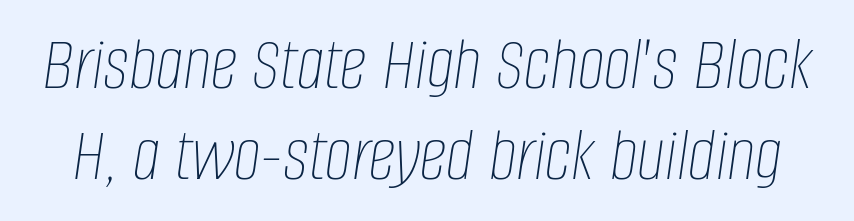
The image shows 77 px thin, condensed type, italic (leaning right); set line spacing 1.18x, normal letter spacing, not underlined; low stroke contrast and a large x-height.
